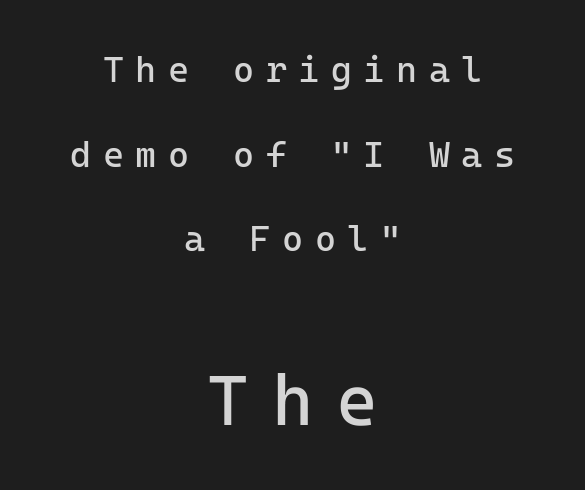
{"serif": "no", "italic": "no", "bold": "no", "weight": "regular", "width": "normal", "stroke_contrast": "low", "x_height": "medium", "monospaced": "yes", "underline": "no", "align": "center", "line_spacing": "loose", "line_spacing_ratio": 2.35, "letter_spacing": "wide", "letter_spacing_em": 0.32, "larger_block": "second", "size_ratio": 1.97, "glyph_px": 71}
